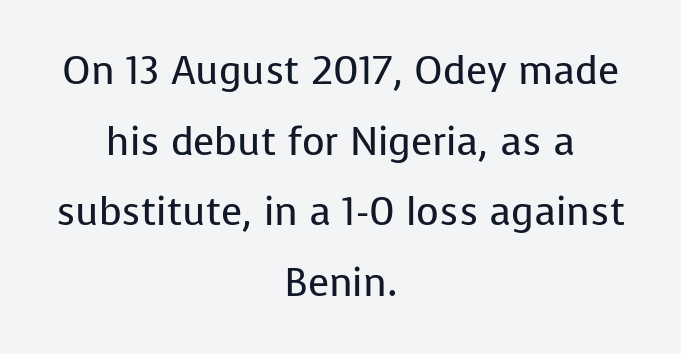
Stems and bowls with no extra thickness — not bold. Glyph-to-glyph distance matches everyday printed text. The baseline area is clear. The characters display no serif detailing; their extremities are plain. The passage shown is typed in a proportional face where columns would drift.
